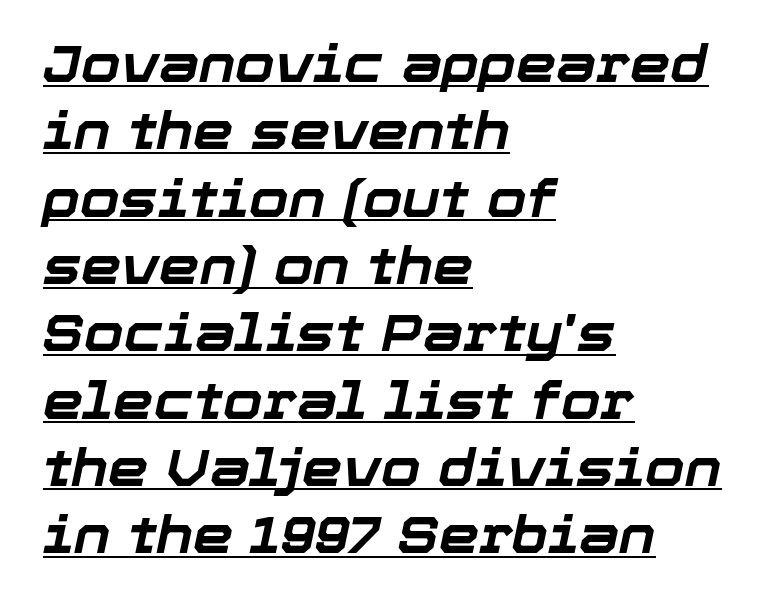
{"italic": "yes", "lean": "right", "slant_degrees": 12, "bold": "yes", "weight": "bold", "width": "normal", "stroke_contrast": "low", "x_height": "medium", "monospaced": "no", "underline": "yes", "align": "left", "line_spacing": "normal", "line_spacing_ratio": 1.32, "letter_spacing": "normal", "letter_spacing_em": 0.0, "glyph_px": 51}
